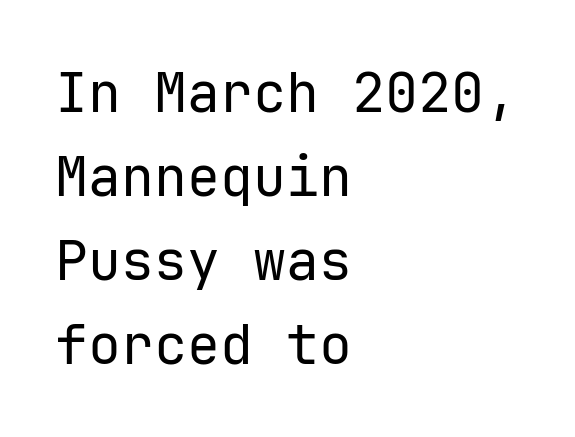
{"serif": "no", "italic": "no", "bold": "no", "weight": "regular", "width": "normal", "stroke_contrast": "low", "x_height": "medium", "monospaced": "yes", "underline": "no", "align": "left", "line_spacing": "normal", "line_spacing_ratio": 1.53, "letter_spacing": "normal", "letter_spacing_em": 0.0, "glyph_px": 55}
